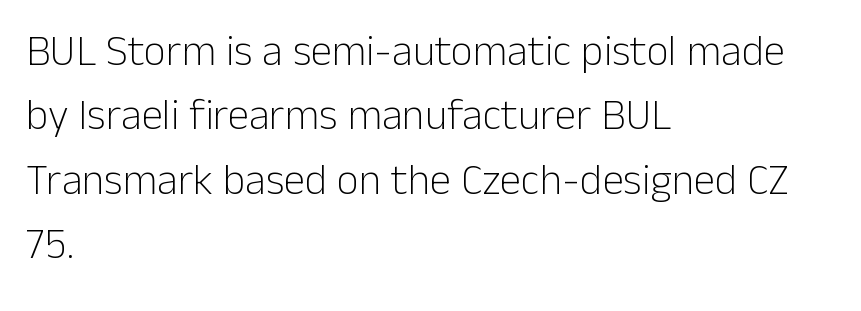
Q: Is the text bold? A: No.
Q: Is the text italic (slanted)? A: No, it is upright.
Q: Is the typeface a serif or a sans-serif typeface? A: Sans-serif.
Q: Is the text underlined? A: No.
Q: How is the paragraph aligned? A: Left-aligned.
Q: Is the spacing between letters normal or unusually wide? A: Normal.
Q: Is the spacing between lines tight, normal or loose? A: Normal.
Q: Width (condensed, normal, or wide)? A: Normal.
Q: Stroke contrast? A: Low.
Q: x-height? A: Medium.
Q: Monospaced? A: No.
